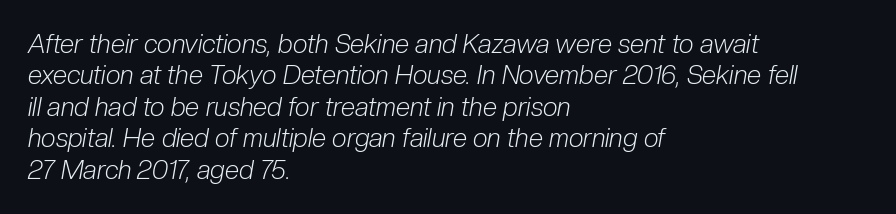
{"italic": "yes", "lean": "right", "slant_degrees": 10, "bold": "no", "underline": "no", "align": "left", "line_spacing_ratio": 1.21, "letter_spacing": "normal", "letter_spacing_em": 0.0, "glyph_px": 26}
